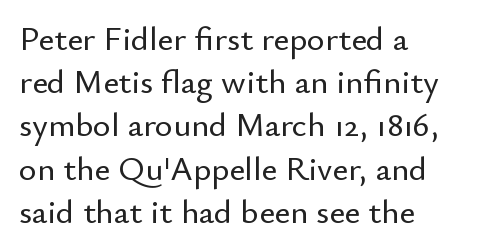
{"serif": "no", "italic": "no", "width": "normal", "stroke_contrast": "low", "x_height": "small", "monospaced": "no", "underline": "no", "align": "left", "line_spacing": "normal", "line_spacing_ratio": 1.27, "letter_spacing": "normal", "letter_spacing_em": 0.0, "glyph_px": 34}
